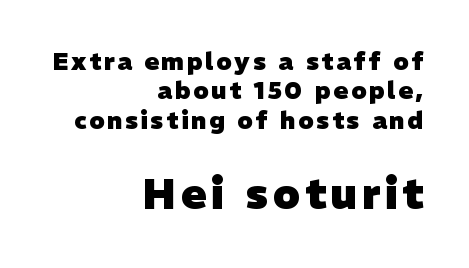
{"serif": "no", "bold": "yes", "weight": "heavy", "width": "normal", "stroke_contrast": "low", "x_height": "medium", "monospaced": "no", "underline": "no", "align": "right", "line_spacing_ratio": 1.22, "larger_block": "second", "size_ratio": 1.75, "glyph_px": 42}
